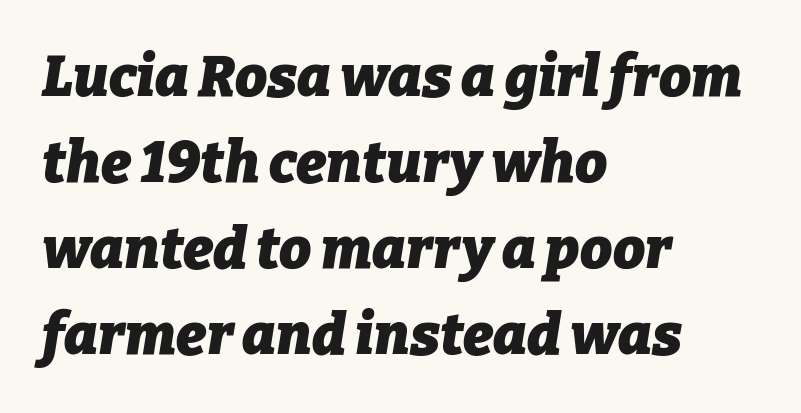
{"italic": "yes", "lean": "right", "slant_degrees": 9, "bold": "yes", "weight": "heavy", "width": "normal", "stroke_contrast": "low", "x_height": "medium", "monospaced": "no", "underline": "no", "align": "left", "line_spacing": "normal", "line_spacing_ratio": 1.51, "letter_spacing": "normal", "letter_spacing_em": 0.0, "glyph_px": 57}
